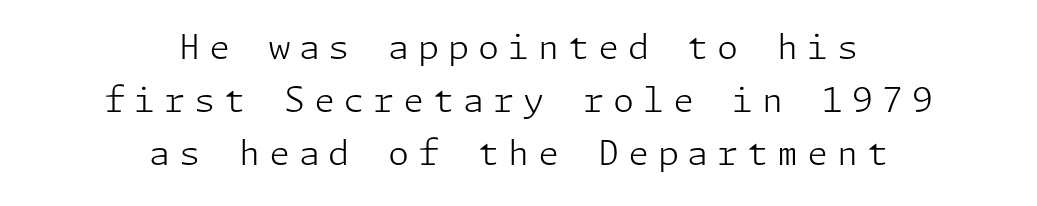
Line spacing here is normal. Centered paragraph, ragged on both sides. These lines were composed using upright roman letters. The font is comparable to plain body text, perhaps lighter. Check under the words: just untouched page.
